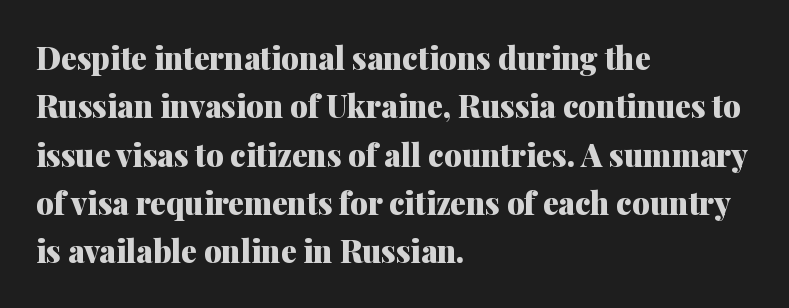
{"serif": "yes", "italic": "no", "bold": "yes", "weight": "heavy", "width": "normal", "stroke_contrast": "medium", "x_height": "medium", "monospaced": "no", "underline": "no", "align": "left", "line_spacing": "normal", "line_spacing_ratio": 1.56, "letter_spacing": "normal", "letter_spacing_em": 0.0, "glyph_px": 31}
